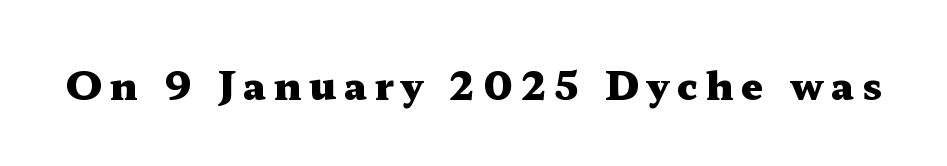
The axis of the letterforms is exactly vertical. The letters are bold, with thick, heavy strokes. Bare-footed words on every line. The typeface chosen for these lines features serifs. The tracking reads as deliberately expanded to a designer's eye. These lines are rendered in a variable-pitch font.
